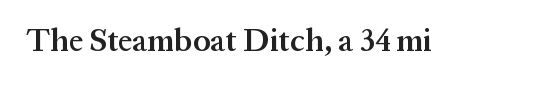
Q: Is the text bold? A: Semi-bold.
Q: Is the text italic (slanted)? A: No, it is upright.
Q: Is the typeface a serif or a sans-serif typeface? A: Serif.
Q: Is the text underlined? A: No.
Q: Is the spacing between letters normal or unusually wide? A: Normal.
Q: Width (condensed, normal, or wide)? A: Normal.
Q: Stroke contrast? A: Medium.
Q: x-height? A: Medium.
Q: Monospaced? A: No.
